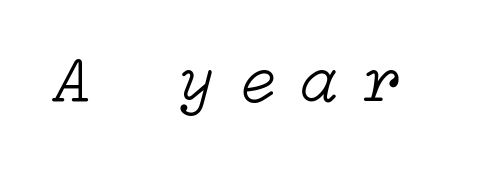
Q: Is the text bold? A: No.
Q: Is the text italic (slanted)? A: Yes, it leans right by about 15 degrees.
Q: Is the text underlined? A: No.
Q: Is the spacing between letters normal or unusually wide? A: Unusually wide.
Q: Width (condensed, normal, or wide)? A: Normal.
Q: Stroke contrast? A: Low.
Q: x-height? A: Medium.
